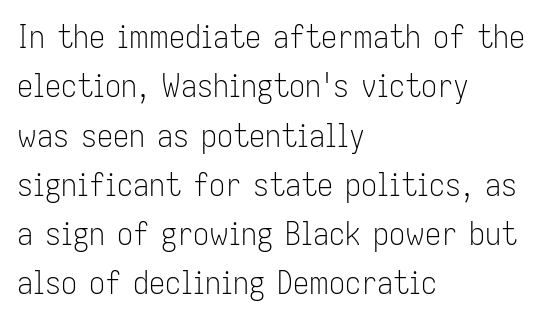
Q: Is the text bold? A: No.
Q: Is the text italic (slanted)? A: No, it is upright.
Q: Is the typeface a serif or a sans-serif typeface? A: Sans-serif.
Q: Is the text underlined? A: No.
Q: How is the paragraph aligned? A: Left-aligned.
Q: Is the spacing between letters normal or unusually wide? A: Normal.
Q: Is the spacing between lines tight, normal or loose? A: Normal.
Q: Width (condensed, normal, or wide)? A: Condensed.
Q: Stroke contrast? A: Low.
Q: x-height? A: Medium.
Q: Monospaced? A: No.
